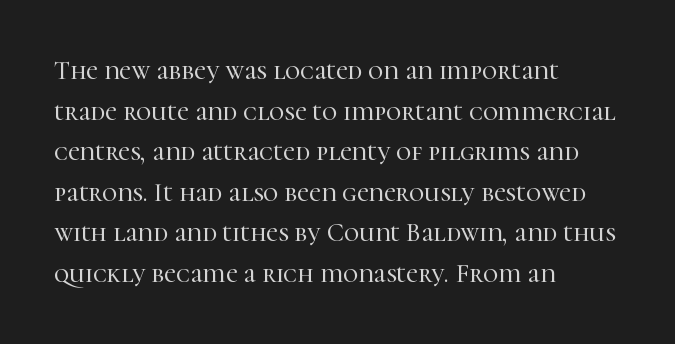
Q: Is the text italic (slanted)? A: No, it is upright.
Q: Is the text underlined? A: No.
Q: How is the paragraph aligned? A: Left-aligned.
Q: Is the spacing between letters normal or unusually wide? A: Normal.
Q: Is the spacing between lines tight, normal or loose? A: Normal.
